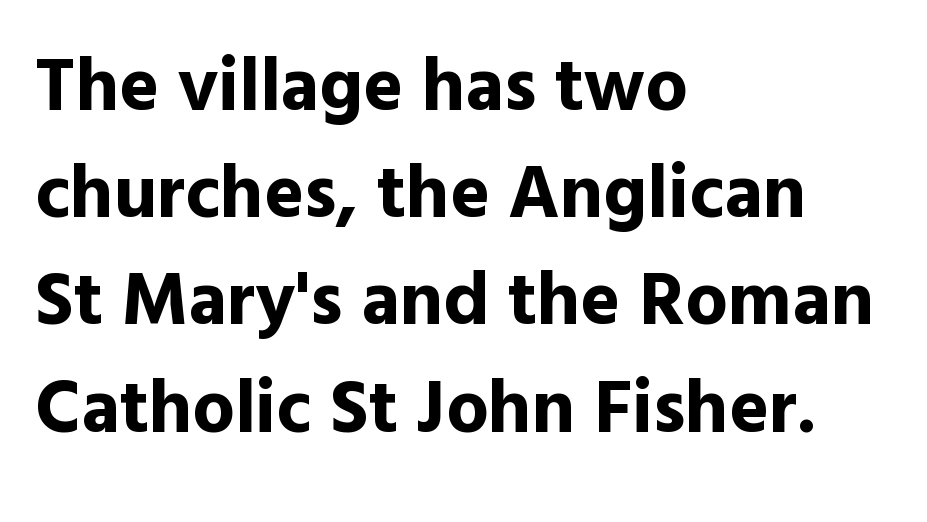
Q: Is the text bold? A: Yes.
Q: Is the text italic (slanted)? A: No, it is upright.
Q: Is the typeface a serif or a sans-serif typeface? A: Sans-serif.
Q: Is the text underlined? A: No.
Q: How is the paragraph aligned? A: Left-aligned.
Q: Is the spacing between letters normal or unusually wide? A: Normal.
Q: Is the spacing between lines tight, normal or loose? A: Normal.
Q: Width (condensed, normal, or wide)? A: Normal.
Q: x-height? A: Medium.
Q: Monospaced? A: No.
